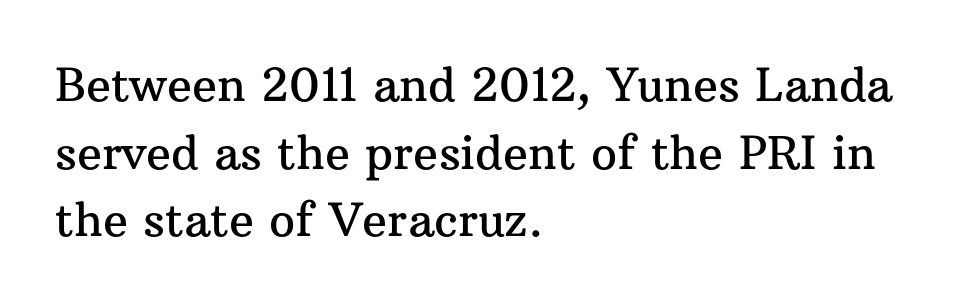
Each letter keeps its own natural width here, so spacing adapts to shape. Reading down the column, the eye jumps a familiar distance to each next line. Unlike italic type, these characters show no tilt at all. The lines are quadded left.
